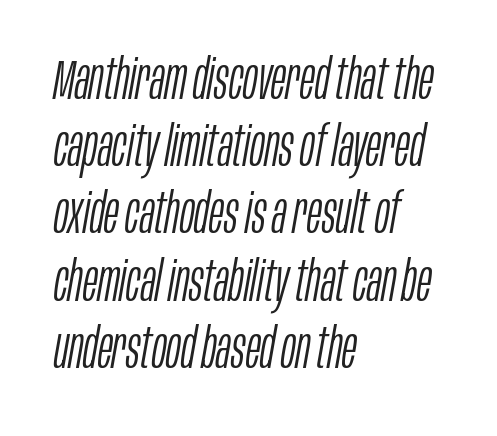
Q: Is the text bold? A: No.
Q: Is the text italic (slanted)? A: Yes, it leans right by about 10 degrees.
Q: Is the text underlined? A: No.
Q: How is the paragraph aligned? A: Left-aligned.
Q: Is the spacing between letters normal or unusually wide? A: Normal.
Q: Width (condensed, normal, or wide)? A: Condensed.
Q: Stroke contrast? A: Low.
Q: x-height? A: Large.
Q: Monospaced? A: No.
